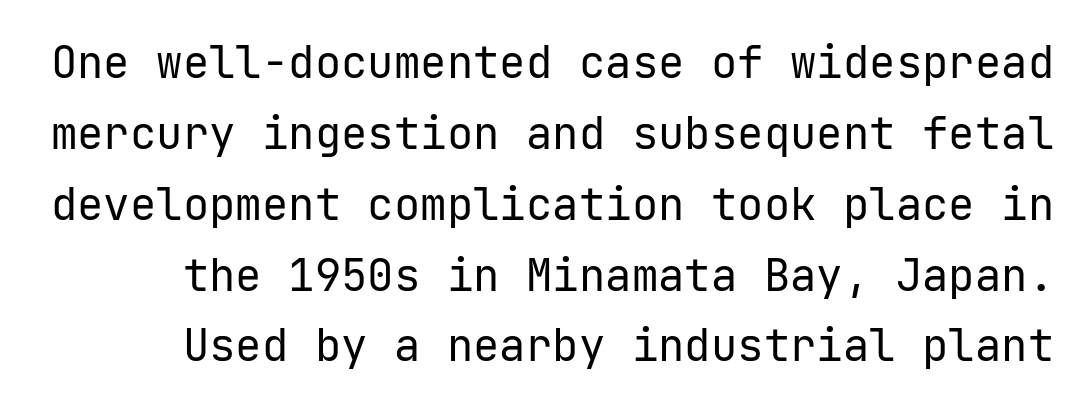
The image shows 44 px regular-weight sans-serif type, upright; set normal line spacing (1.61x), normal letter spacing, not underlined; low stroke contrast and a medium x-height.
